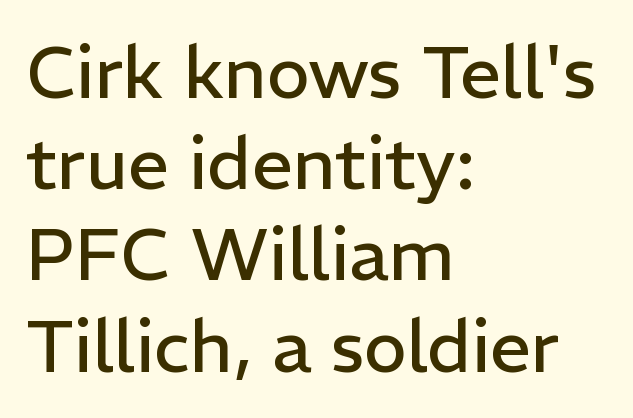
The image shows 73 px regular-weight sans-serif type, upright; set left-aligned, normal line spacing (1.25x), normal letter spacing, not underlined; low stroke contrast and a medium x-height.
